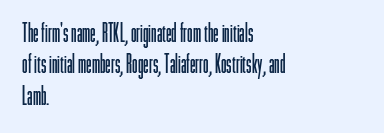
Q: Is the text bold? A: No.
Q: Is the text italic (slanted)? A: No, it is upright.
Q: Is the text underlined? A: No.
Q: How is the paragraph aligned? A: Left-aligned.
Q: Is the spacing between letters normal or unusually wide? A: Normal.
Q: Is the spacing between lines tight, normal or loose? A: Normal.
